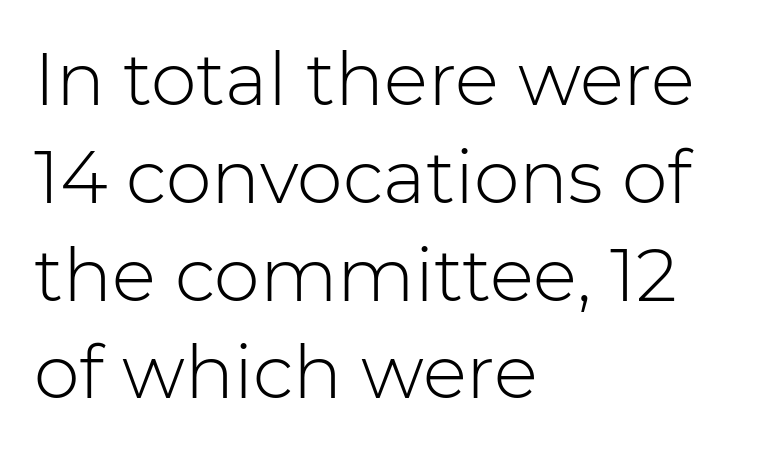
{"serif": "no", "italic": "no", "bold": "no", "weight": "light", "width": "normal", "stroke_contrast": "low", "x_height": "medium", "monospaced": "no", "underline": "no", "align": "left", "line_spacing": "normal", "line_spacing_ratio": 1.34, "letter_spacing": "normal", "letter_spacing_em": 0.0, "glyph_px": 73}
